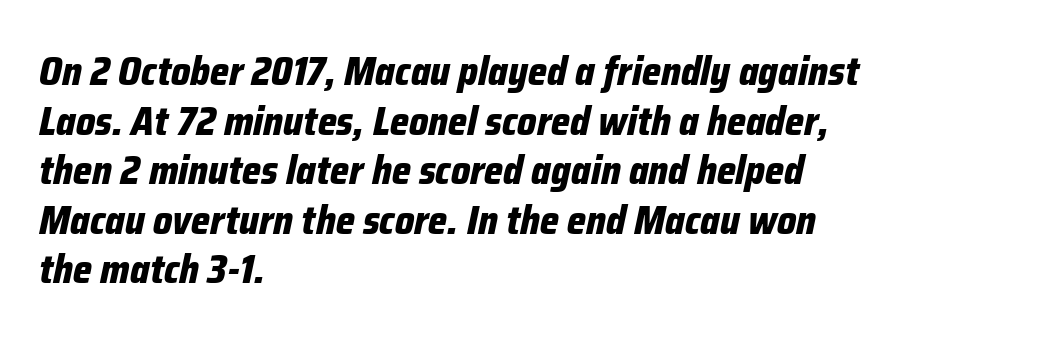
The image shows 40 px bold, condensed type, italic (leaning right); set left-aligned, line spacing 1.24x, normal letter spacing, not underlined; low stroke contrast and a medium x-height.
